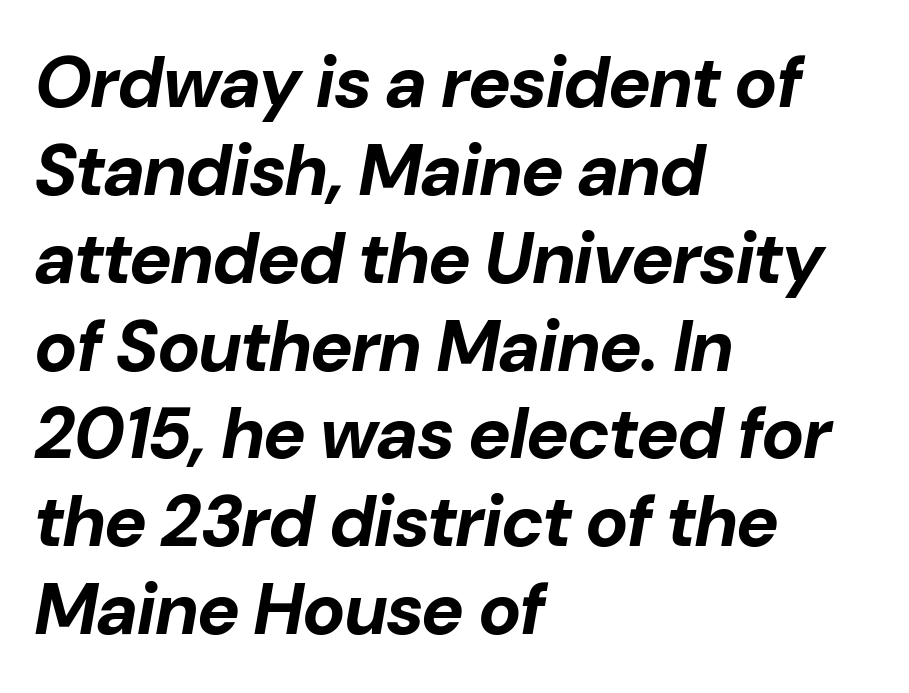
The axis of the letterforms is tilted away from vertical. The rendering uses a bold face; every stroke is thick and dark. The type is set solid horizontally, with unmodified tracking. A student would call this left alignment; a typographer would say flush left, rag right.
